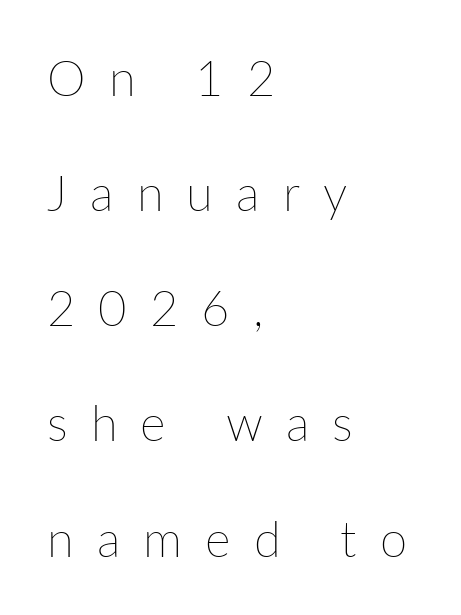
{"italic": "no", "bold": "no", "weight": "thin", "width": "normal", "stroke_contrast": "low", "x_height": "medium", "monospaced": "no", "underline": "no", "align": "left", "line_spacing": "loose", "line_spacing_ratio": 2.35, "letter_spacing": "wide", "letter_spacing_em": 0.47, "glyph_px": 49}
